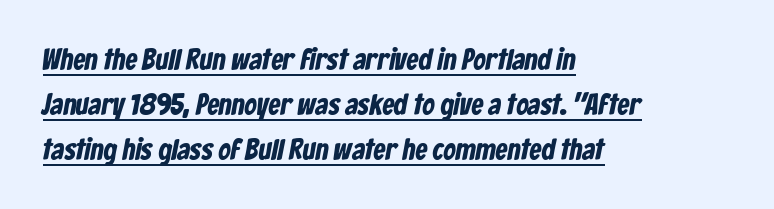
The image shows 30 px condensed sans-serif type; set left-aligned, normal line spacing (1.5x), normal letter spacing, underlined; low stroke contrast and a medium x-height.
